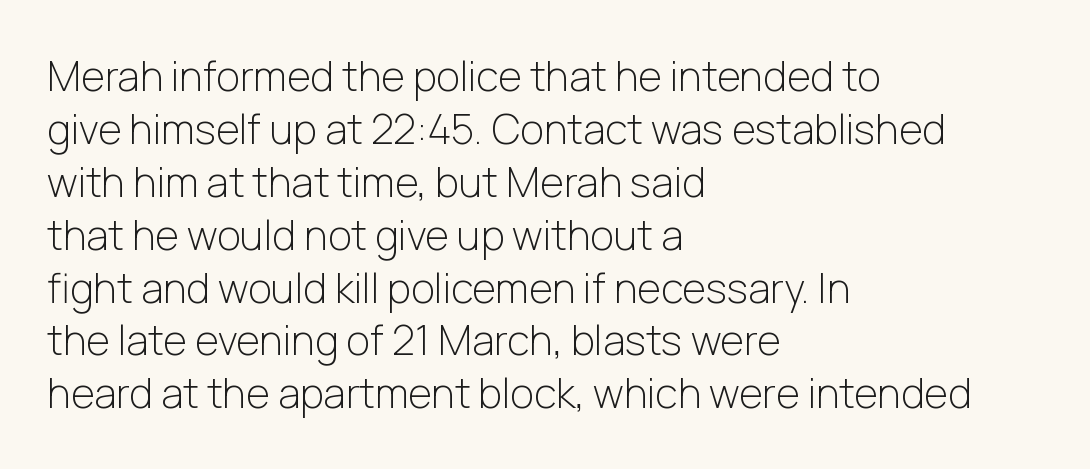
{"serif": "no", "italic": "no", "bold": "no", "weight": "light", "width": "normal", "stroke_contrast": "low", "x_height": "medium", "monospaced": "no", "underline": "no", "align": "left", "line_spacing": "normal", "line_spacing_ratio": 1.29, "letter_spacing": "normal", "letter_spacing_em": 0.0, "glyph_px": 41}
